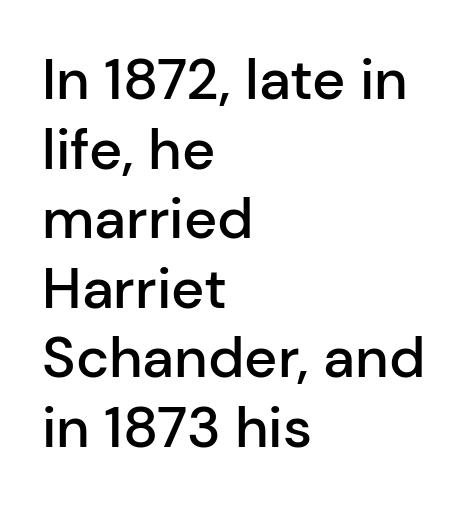
Q: Is the text bold? A: Semi-bold.
Q: Is the text italic (slanted)? A: No, it is upright.
Q: Is the typeface a serif or a sans-serif typeface? A: Sans-serif.
Q: Is the text underlined? A: No.
Q: How is the paragraph aligned? A: Left-aligned.
Q: Is the spacing between letters normal or unusually wide? A: Normal.
Q: Width (condensed, normal, or wide)? A: Normal.
Q: Stroke contrast? A: Low.
Q: x-height? A: Medium.
Q: Monospaced? A: No.
